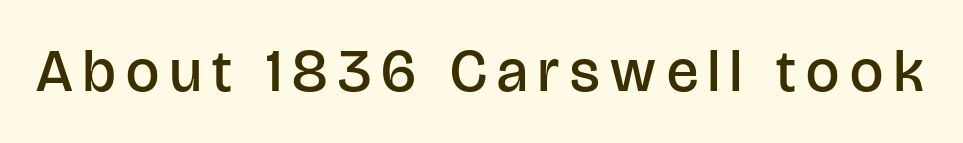
{"serif": "no", "italic": "no", "bold": "semi", "weight": "semibold", "width": "normal", "stroke_contrast": "low", "x_height": "large", "monospaced": "no", "underline": "no", "glyph_px": 59}
